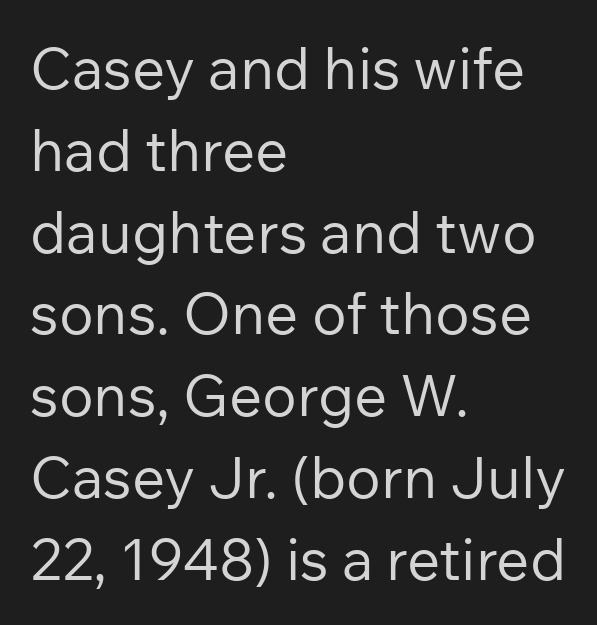
Only glyphs here, with clear space below each row. A typesetter would mark this as roman, not italic. The characters display no serif detailing; their extremities are plain. Counters stay open thanks to moderate or lighter strokes.
